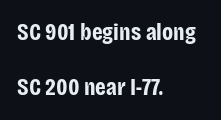
The image shows 24 px bold type, upright; set left-aligned, loose line spacing (2.31x), normal letter spacing, not underlined.
